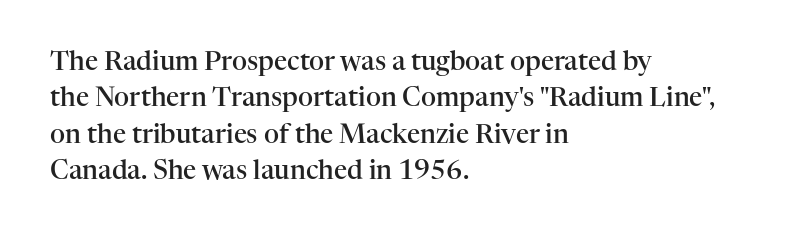
{"italic": "no", "bold": "semi", "underline": "no", "align": "left", "line_spacing": "normal", "line_spacing_ratio": 1.4, "letter_spacing": "normal", "letter_spacing_em": 0.0, "glyph_px": 26}
